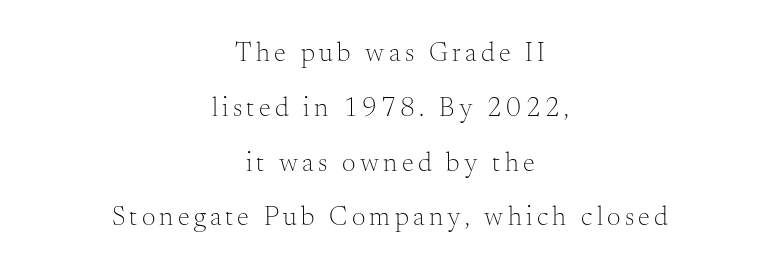
The image shows 27 px text type, upright; set centered, loose line spacing (2.03x), not underlined.
